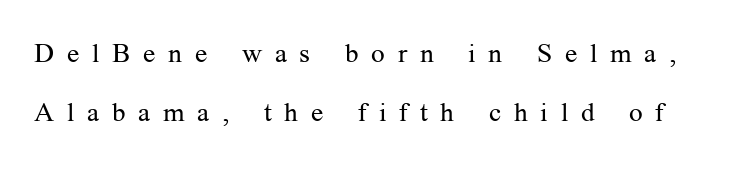
Q: Is the text bold? A: No.
Q: Is the text italic (slanted)? A: No, it is upright.
Q: Is the text underlined? A: No.
Q: Is the spacing between letters normal or unusually wide? A: Unusually wide.
Q: Is the spacing between lines tight, normal or loose? A: Loose.
